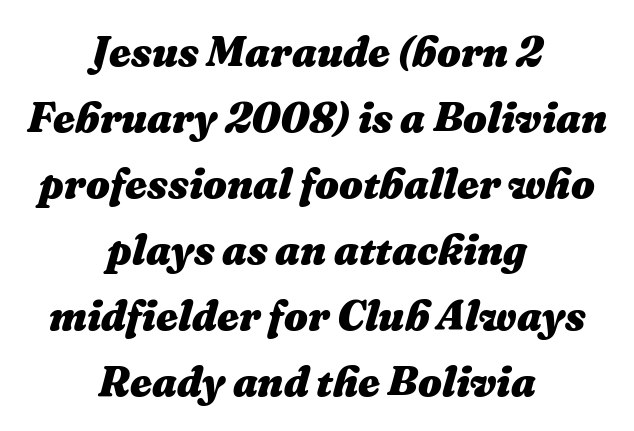
The specimen reads as italic at a glance. Each letter keeps its own natural width here, so spacing adapts to shape. Vertical spacing — default. Horizontally, the lines are justified to the midpoint only. No word sits above an underline.
